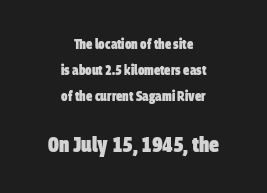
{"bold": "yes", "underline": "no", "align": "center", "line_spacing_ratio": 1.85, "letter_spacing": "normal", "letter_spacing_em": 0.0, "larger_block": "second", "size_ratio": 1.57, "glyph_px": 22}
